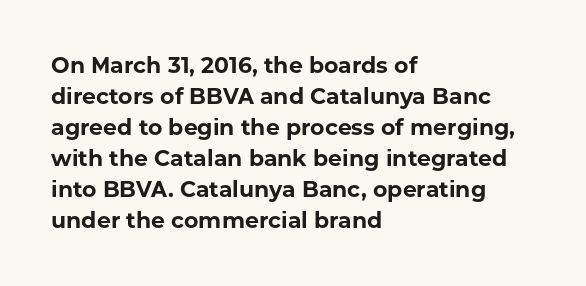
{"italic": "no", "bold": "yes", "underline": "no", "align": "left", "line_spacing": "normal", "line_spacing_ratio": 1.41, "letter_spacing": "normal", "letter_spacing_em": 0.0, "glyph_px": 22}
